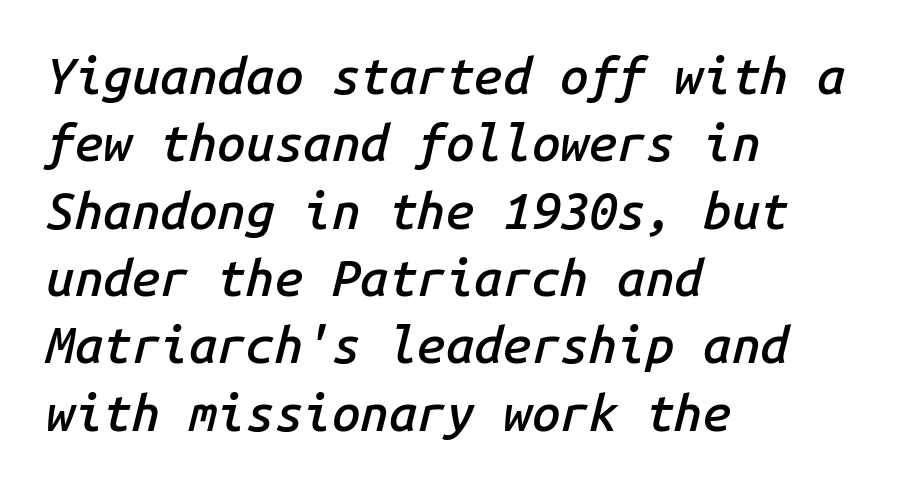
Q: Is the text bold? A: Semi-bold.
Q: Is the text italic (slanted)? A: Yes, it leans right by about 14 degrees.
Q: Is the text underlined? A: No.
Q: How is the paragraph aligned? A: Left-aligned.
Q: Is the spacing between letters normal or unusually wide? A: Normal.
Q: Is the spacing between lines tight, normal or loose? A: Normal.
Q: Width (condensed, normal, or wide)? A: Normal.
Q: Stroke contrast? A: Low.
Q: x-height? A: Medium.
Q: Monospaced? A: Yes.
